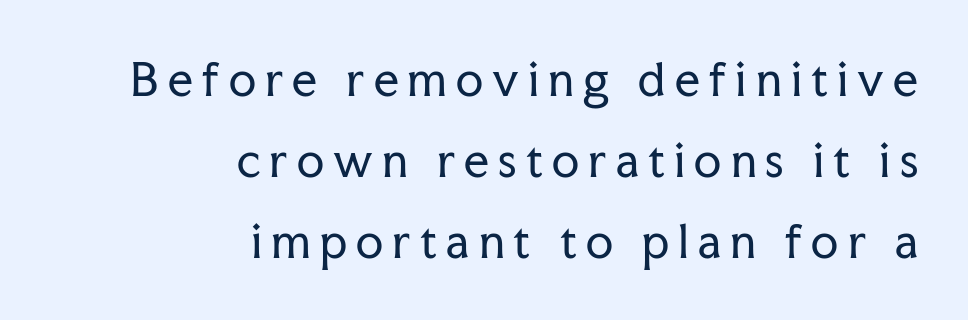
The image shows 44 px regular-weight serif type, upright; set right-aligned, line spacing 1.84x, unusually wide letter spacing (+0.21 em), not underlined; low stroke contrast and a medium x-height.
